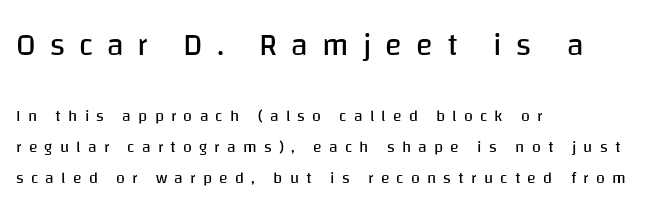
The image shows 31 px regular-weight sans-serif type, upright; set left-aligned, loose line spacing (1.94x), unusually wide letter spacing (+0.45 em), not underlined; the first (top) block is 1.94x larger; low stroke contrast and a large x-height.
